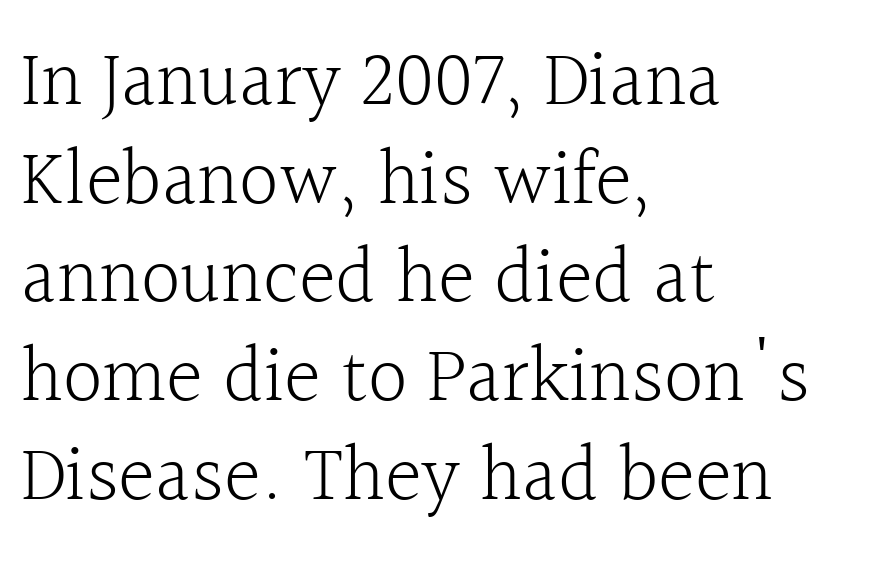
Q: Is the text bold? A: No.
Q: Is the text italic (slanted)? A: No, it is upright.
Q: Is the typeface a serif or a sans-serif typeface? A: Serif.
Q: Is the text underlined? A: No.
Q: How is the paragraph aligned? A: Left-aligned.
Q: Is the spacing between letters normal or unusually wide? A: Normal.
Q: Is the spacing between lines tight, normal or loose? A: Normal.
Q: Width (condensed, normal, or wide)? A: Normal.
Q: x-height? A: Medium.
Q: Monospaced? A: No.
